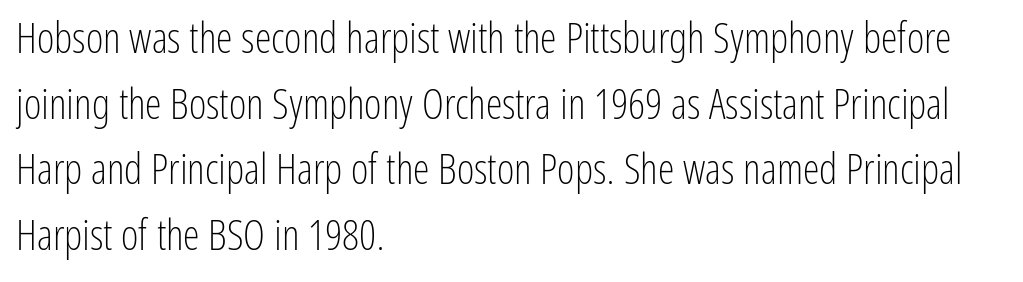
Q: Is the text bold? A: No.
Q: Is the text italic (slanted)? A: No, it is upright.
Q: Is the typeface a serif or a sans-serif typeface? A: Sans-serif.
Q: Is the text underlined? A: No.
Q: How is the paragraph aligned? A: Left-aligned.
Q: Is the spacing between letters normal or unusually wide? A: Normal.
Q: Is the spacing between lines tight, normal or loose? A: Normal.
Q: Width (condensed, normal, or wide)? A: Condensed.
Q: Stroke contrast? A: Low.
Q: x-height? A: Medium.
Q: Monospaced? A: No.
